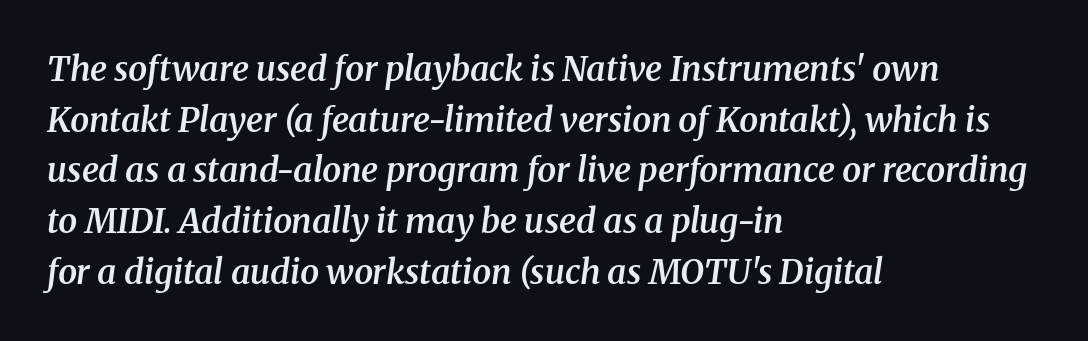
{"serif": "yes", "italic": "yes", "lean": "right", "slant_degrees": 8, "bold": "semi", "weight": "semibold", "width": "normal", "stroke_contrast": "medium", "x_height": "medium", "monospaced": "no", "underline": "no", "align": "left", "line_spacing": "normal", "line_spacing_ratio": 1.49, "letter_spacing": "normal", "letter_spacing_em": 0.0, "glyph_px": 34}
